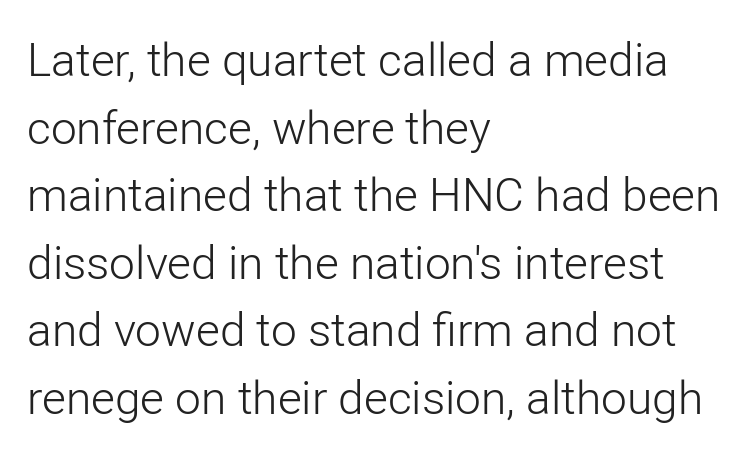
The gaps between neighbouring characters are ordinary and unremarkable. The gap between lines stays unmarked. Nope, not italic — everything's standing straight. A typesetter would label this face a sans. This reads as an unemphasized weight, regular at the heaviest. Baseline-to-baseline distance is the conventional proportion of letter height.
